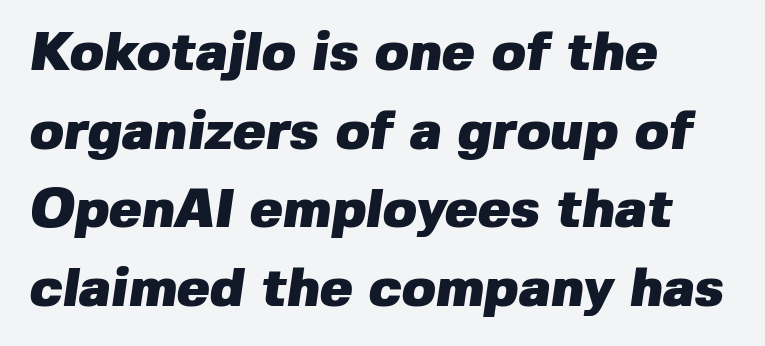
The image shows 55 px heavy sans-serif type; set left-aligned, normal line spacing (1.43x), normal letter spacing, not underlined; low stroke contrast and a medium x-height.
